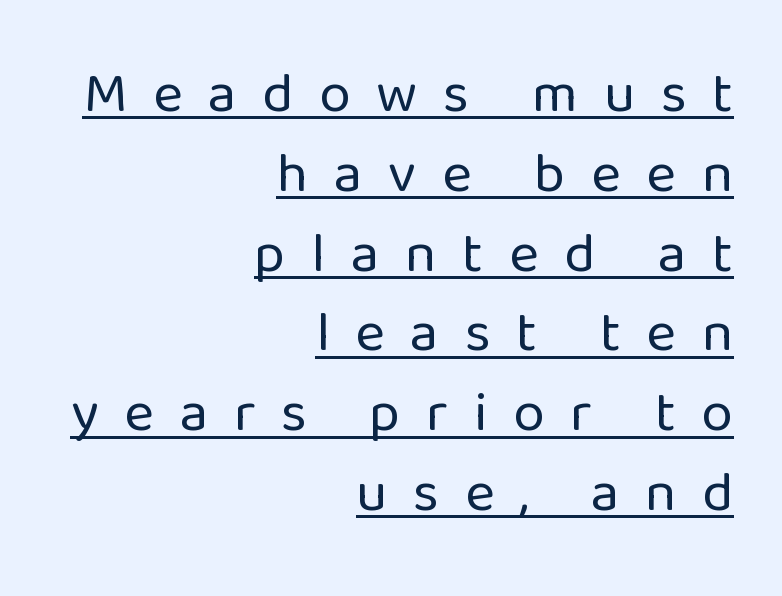
{"serif": "no", "italic": "no", "bold": "no", "weight": "regular", "width": "normal", "stroke_contrast": "low", "x_height": "medium", "monospaced": "no", "underline": "yes", "align": "right", "line_spacing": "normal", "line_spacing_ratio": 1.4, "letter_spacing": "wide", "letter_spacing_em": 0.45, "glyph_px": 57}
